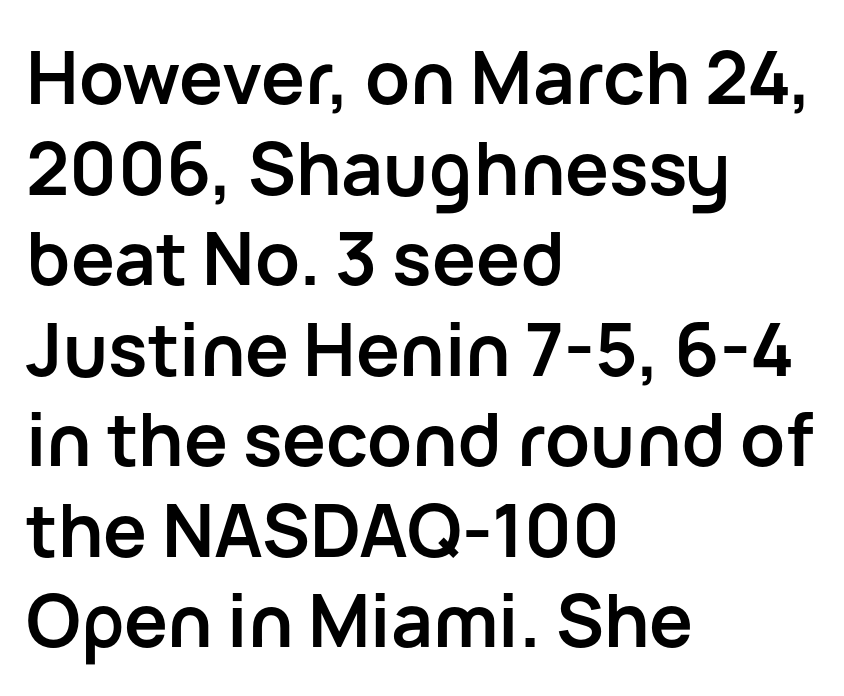
{"serif": "no", "italic": "no", "bold": "yes", "weight": "semibold", "width": "normal", "stroke_contrast": "low", "x_height": "medium", "monospaced": "no", "underline": "no", "align": "left", "line_spacing_ratio": 1.24, "letter_spacing": "normal", "letter_spacing_em": 0.0, "glyph_px": 73}
